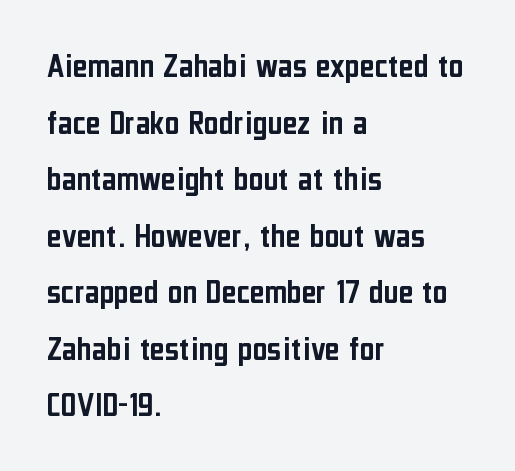
{"serif": "no", "italic": "no", "width": "condensed", "stroke_contrast": "low", "x_height": "medium", "monospaced": "no", "underline": "no", "align": "left", "line_spacing": "normal", "line_spacing_ratio": 1.57, "letter_spacing": "normal", "letter_spacing_em": 0.0, "glyph_px": 36}
